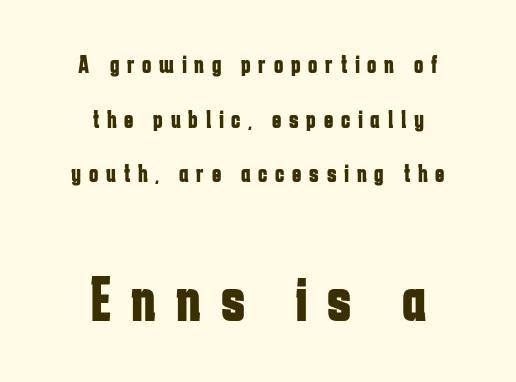
The gaps between neighbouring characters are conspicuously large. Underlining? Definitely not there. The passage shown is typeset with a sans-serif family. Whoever set this made the second block the dominant, larger element. Bold? Absolutely — the strokes are thick and heavy.
